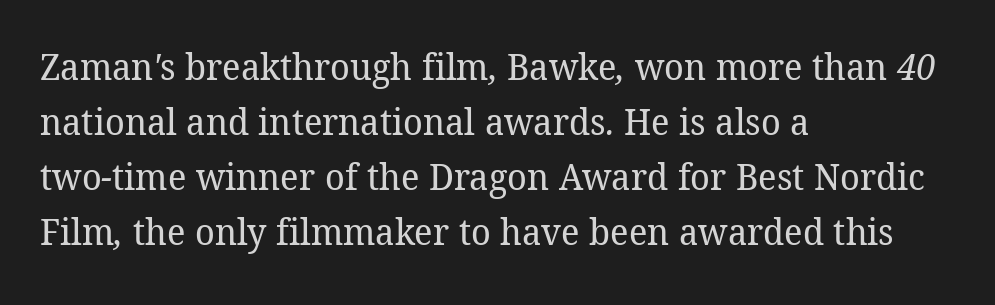
Q: Is the text bold? A: No.
Q: Is the typeface a serif or a sans-serif typeface? A: Serif.
Q: Is the text underlined? A: No.
Q: How is the paragraph aligned? A: Left-aligned.
Q: Is the spacing between letters normal or unusually wide? A: Normal.
Q: Is the spacing between lines tight, normal or loose? A: Normal.
Q: Width (condensed, normal, or wide)? A: Normal.
Q: Stroke contrast? A: Low.
Q: x-height? A: Medium.
Q: Monospaced? A: No.
